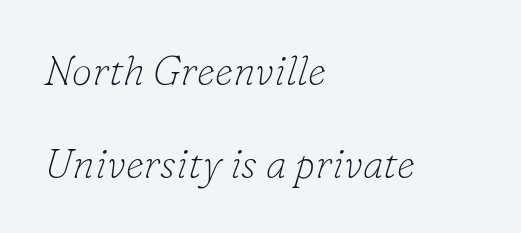
Q: Is the text bold? A: No.
Q: Is the text italic (slanted)? A: Yes, it leans right by about 16 degrees.
Q: Is the typeface a serif or a sans-serif typeface? A: Serif.
Q: Is the text underlined? A: No.
Q: How is the paragraph aligned? A: Left-aligned.
Q: Is the spacing between letters normal or unusually wide? A: Normal.
Q: Is the spacing between lines tight, normal or loose? A: Loose.
Q: Width (condensed, normal, or wide)? A: Normal.
Q: Stroke contrast? A: Low.
Q: x-height? A: Small.
Q: Monospaced? A: No.
